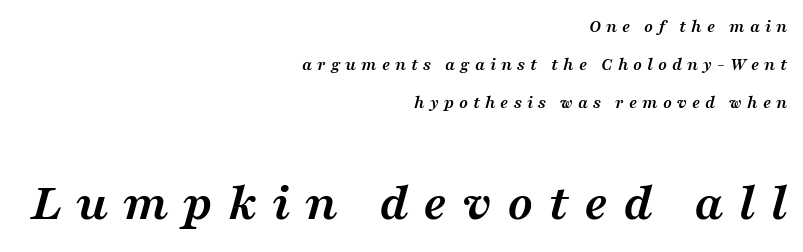
Leftover space on each line is placed entirely before the opening word. Varying glyph widths throughout — classic text-font behaviour. Larger block? The one below; the one above is distinctly smaller. Look at the bottom of the vertical strokes: they flare into serifs here.
